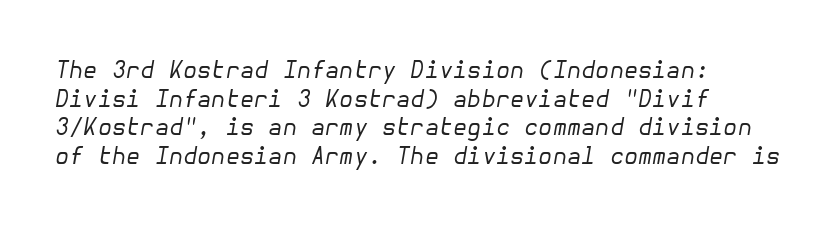
Q: Is the text bold? A: No.
Q: Is the text italic (slanted)? A: Yes, it leans right by about 10 degrees.
Q: Is the text underlined? A: No.
Q: How is the paragraph aligned? A: Left-aligned.
Q: Is the spacing between letters normal or unusually wide? A: Normal.
